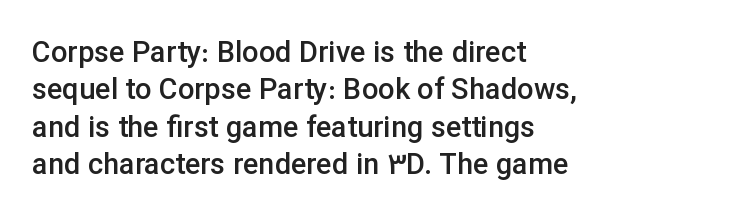
Just letters on the line, the space beneath them empty. The passage shown is typeset with a sans-serif family. The typesetting leans somewhat heavy: a semibold. How are the letters spaced? Ordinarily, with no added tracking. The rows are spaced the way most documents space them.
